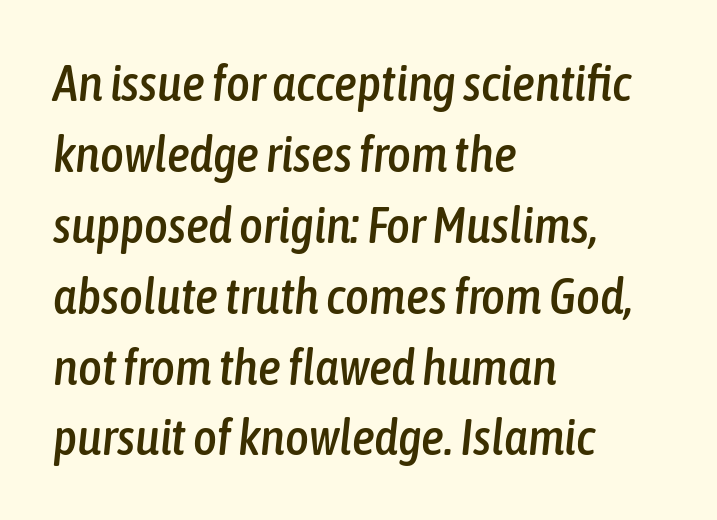
Would a proofreader flag this as italicized? Yes. A classic flush-left, rag-right setting is used for this passage. Rule under the text: the space is simply empty. Varying glyph widths throughout — classic text-font behaviour. Students, observe: this is what conventionally led text looks like. The horizontal fit of the characters is conventional and even.
